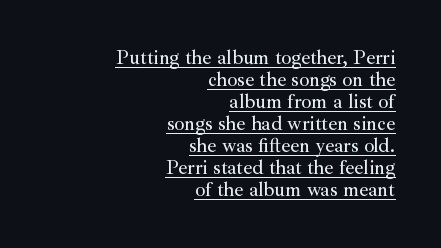
{"italic": "no", "underline": "yes", "align": "right", "line_spacing": "tight", "line_spacing_ratio": 1.1, "letter_spacing": "normal", "letter_spacing_em": 0.0, "glyph_px": 20}
